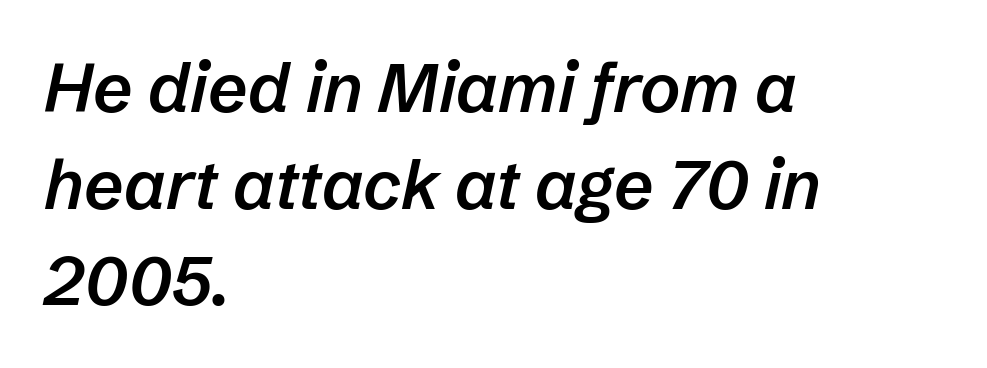
Q: Is the text bold? A: Semi-bold.
Q: Is the text italic (slanted)? A: Yes, it leans right by about 12 degrees.
Q: Is the text underlined? A: No.
Q: How is the paragraph aligned? A: Left-aligned.
Q: Is the spacing between letters normal or unusually wide? A: Normal.
Q: Is the spacing between lines tight, normal or loose? A: Normal.
Q: Width (condensed, normal, or wide)? A: Normal.
Q: Stroke contrast? A: Low.
Q: x-height? A: Medium.
Q: Monospaced? A: No.
